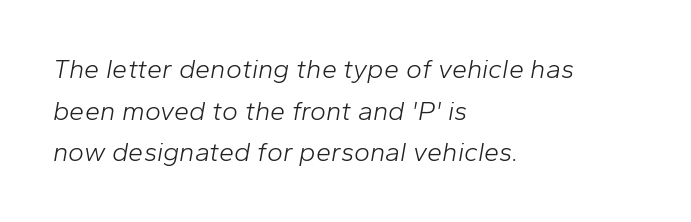
Stems and bowls with no extra thickness — not bold. The setting favours the left margin, as ordinary paragraphs usually do. If you measured baseline to baseline, you'd find a middling distance. This is oblique type, the kind used for emphasis or titles. The baseline area is clear. Words appear dense and cohesive because spacing is normal.
